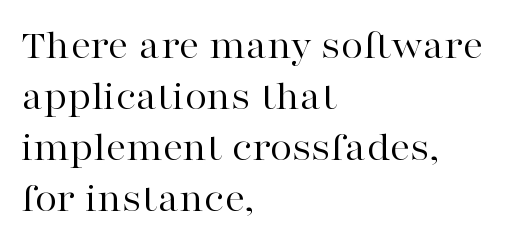
The image shows 41 px regular-weight, wide serif type, upright; set left-aligned, line spacing 1.24x, normal letter spacing, not underlined; high stroke contrast and a medium x-height.
